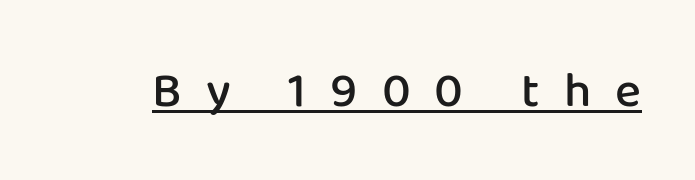
In designer terms, the underline attribute is active on this setting. These lines carry some extra weight — a demibold, not a full bold. What stands out about the letter spacing? Its width — letters are far apart. A typesetter would mark this as roman, not italic.
